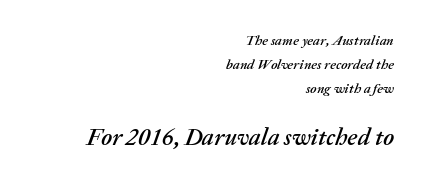
The image shows 24 px text type, italic (leaning right); set right-aligned, line spacing 1.73x, normal letter spacing, not underlined; the second (bottom) block is 1.71x larger.
